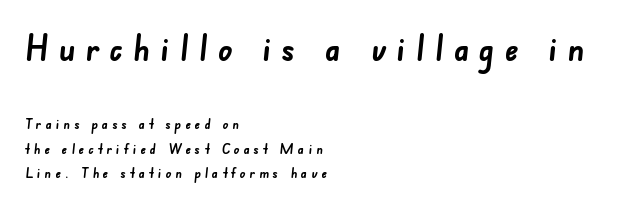
The image shows 35 px semibold sans-serif type; set left-aligned, line spacing 1.75x, unusually wide letter spacing (+0.29 em), not underlined; the first (top) block is 2.5x larger; low stroke contrast and a small x-height.
